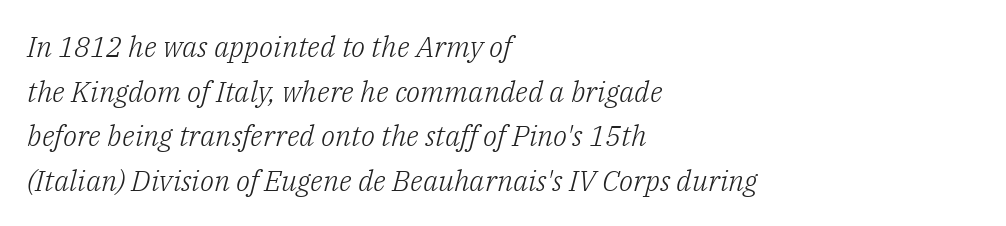
The image shows 29 px light serif type, italic (leaning right); set left-aligned, normal line spacing (1.54x), normal letter spacing, not underlined; low stroke contrast and a medium x-height.
